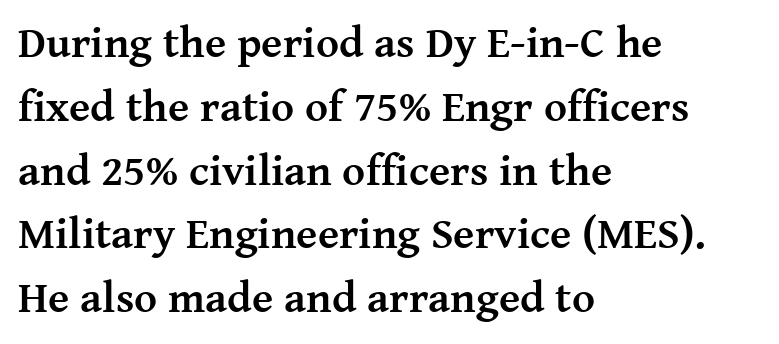
{"serif": "yes", "italic": "no", "bold": "yes", "weight": "semibold", "width": "normal", "stroke_contrast": "medium", "x_height": "medium", "monospaced": "no", "underline": "no", "align": "left", "line_spacing": "normal", "line_spacing_ratio": 1.45, "letter_spacing": "normal", "letter_spacing_em": 0.0, "glyph_px": 44}
